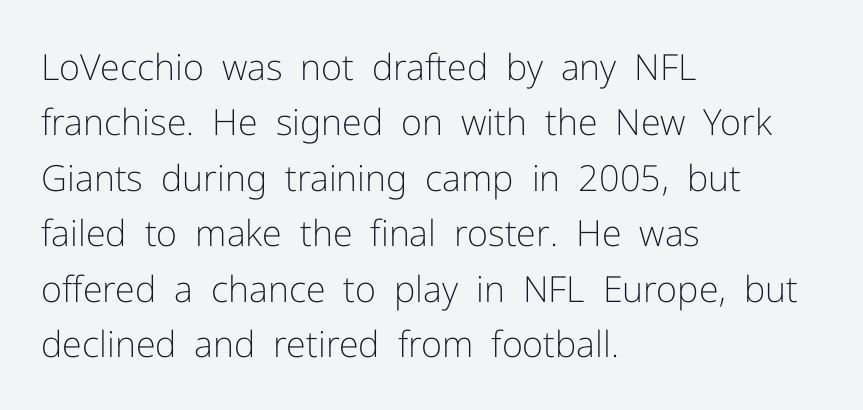
The image shows 36 px light sans-serif type, upright; set left-aligned, normal line spacing (1.54x), normal letter spacing, not underlined; low stroke contrast and a medium x-height.
